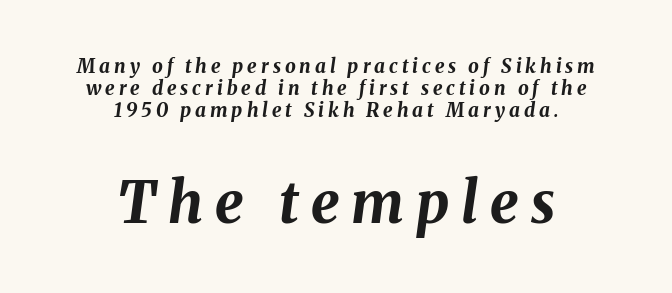
{"italic": "yes", "lean": "right", "slant_degrees": 8, "bold": "yes", "weight": "bold", "width": "normal", "stroke_contrast": "medium", "x_height": "medium", "monospaced": "no", "underline": "no", "align": "center", "line_spacing_ratio": 1.16, "letter_spacing": "wide", "letter_spacing_em": 0.21, "larger_block": "second", "size_ratio": 3.0, "glyph_px": 57}
